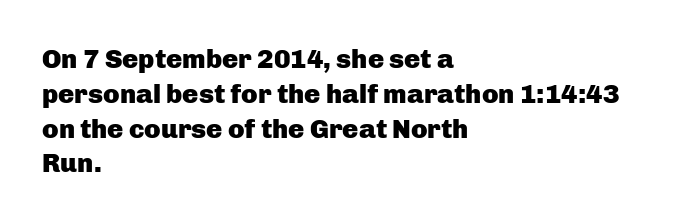
Q: Is the text bold? A: Yes.
Q: Is the text italic (slanted)? A: No, it is upright.
Q: Is the text underlined? A: No.
Q: How is the paragraph aligned? A: Left-aligned.
Q: Is the spacing between letters normal or unusually wide? A: Normal.
Q: Is the spacing between lines tight, normal or loose? A: Normal.
